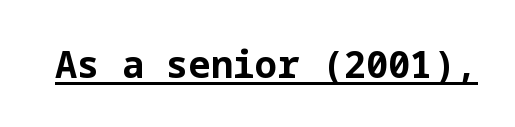
{"serif": "no", "italic": "no", "bold": "yes", "weight": "bold", "width": "normal", "stroke_contrast": "low", "x_height": "medium", "underline": "yes", "letter_spacing": "normal", "letter_spacing_em": 0.0, "glyph_px": 37}
